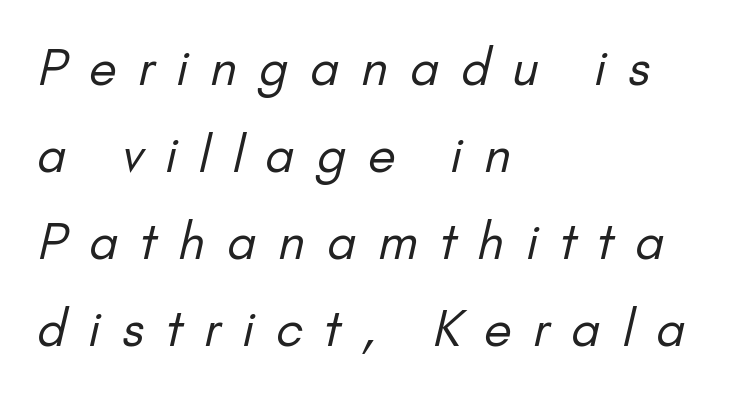
Tracking value appears strongly positive — letters spread wide. The strip under each line holds only bare page. Observe the absence of serifs on each vertical stroke in this sample. Think of a printed novel: that variable character pitch is what you see here. The lines in this sample share a left origin and differ only in where they stop.
